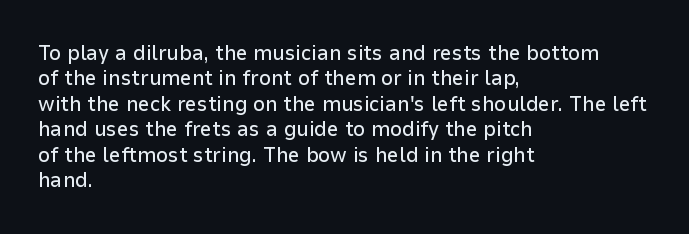
Short and long lines alike share a common starting point at left. Letters rest on an invisible, unmarked baseline. No extra tracking has been applied to these lines. Is there any slant? The stems are plumb.
